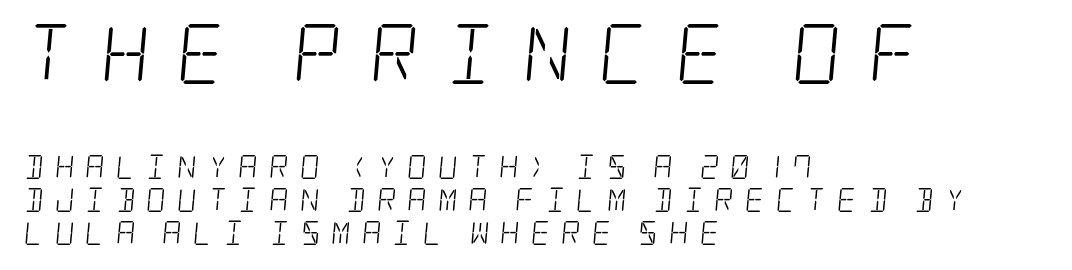
The image shows 60 px light, condensed serif type; set left-aligned, normal line spacing (1.38x), unusually wide letter spacing (+0.46 em), not underlined; the first (top) block is 2.5x larger; low stroke contrast and a large x-height.
